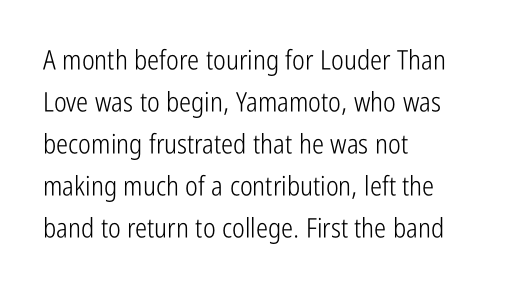
Each new line begins a customary step beneath the previous one. The passage shown is not underscored anywhere. Weight: not bold — regular or lighter. Nope, not italic — everything's standing straight. A classic flush-left, rag-right setting is used for this passage.
